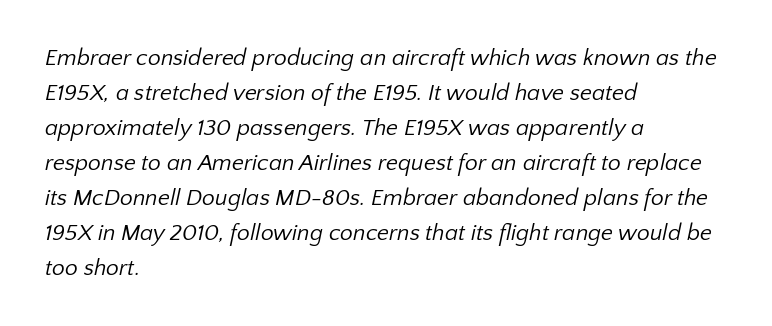
The image shows 23 px text type; set left-aligned, normal line spacing (1.52x), normal letter spacing, not underlined.
